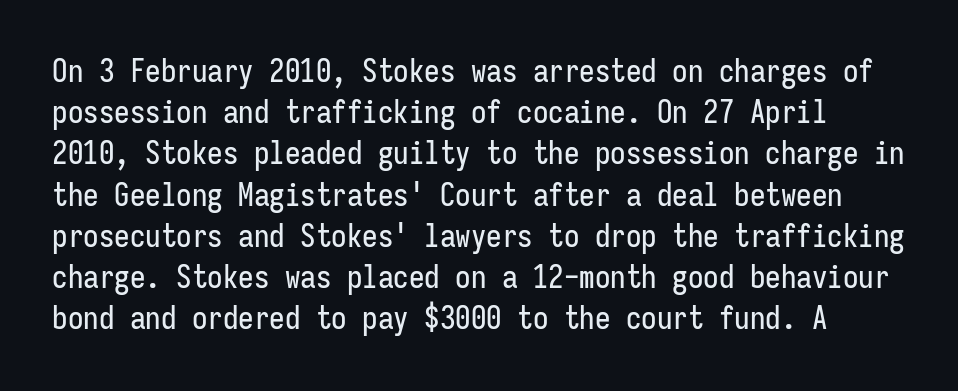
{"serif": "no", "italic": "no", "width": "condensed", "stroke_contrast": "low", "x_height": "medium", "monospaced": "yes", "underline": "no", "line_spacing": "normal", "line_spacing_ratio": 1.33, "letter_spacing": "normal", "letter_spacing_em": 0.0, "glyph_px": 31}
